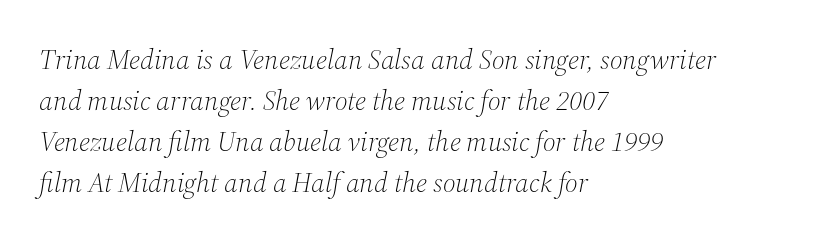
{"serif": "yes", "italic": "yes", "lean": "right", "slant_degrees": 12, "bold": "no", "weight": "light", "width": "normal", "stroke_contrast": "medium", "x_height": "medium", "monospaced": "no", "underline": "no", "align": "left", "line_spacing": "normal", "line_spacing_ratio": 1.47, "letter_spacing": "normal", "letter_spacing_em": 0.0, "glyph_px": 28}
